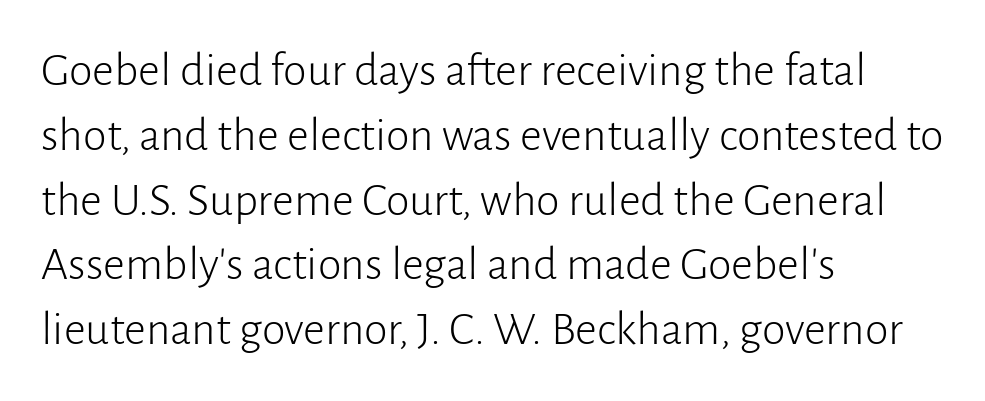
{"serif": "no", "italic": "no", "bold": "no", "weight": "light", "width": "normal", "stroke_contrast": "low", "x_height": "medium", "monospaced": "no", "underline": "no", "align": "left", "line_spacing": "normal", "line_spacing_ratio": 1.35, "letter_spacing": "normal", "letter_spacing_em": 0.0, "glyph_px": 48}
